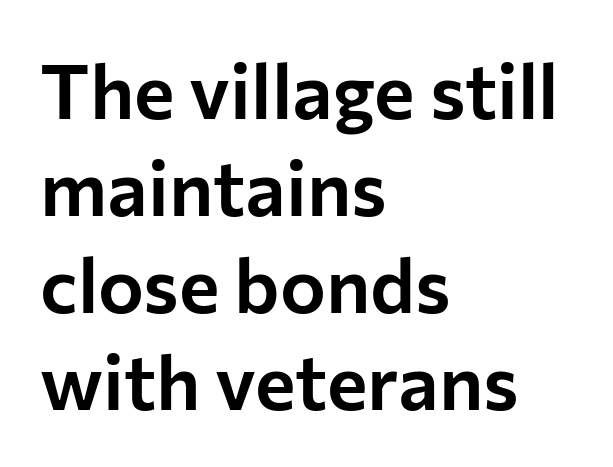
Glyph-to-glyph distance matches everyday printed text. What's the leading like? Ordinary, nothing unusual. Caption: multi-line text, flush left, ragged right. This rendering features lettering with no underline. The face used here is proportionally spaced, like ordinary book or web type. The type sits square on the baseline with zero lean.
